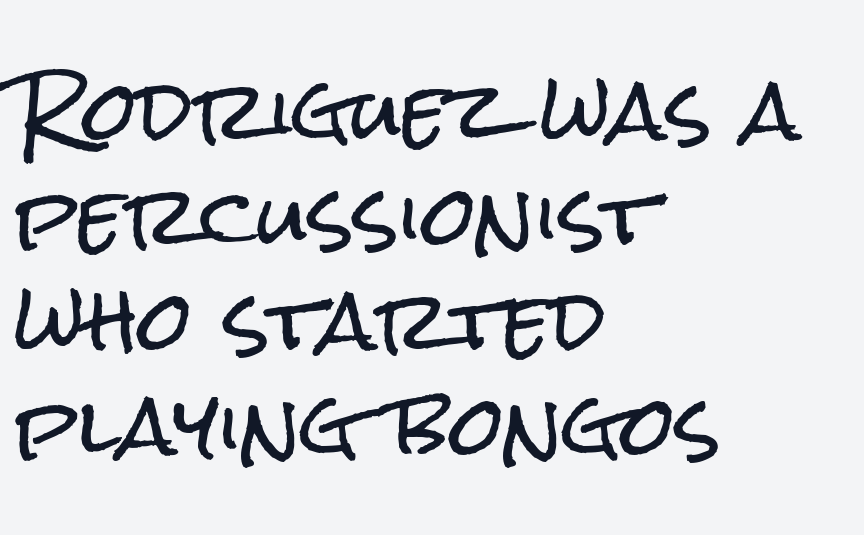
{"serif": "no", "italic": "no", "width": "condensed", "stroke_contrast": "low", "x_height": "medium", "monospaced": "no", "underline": "no", "align": "left", "line_spacing": "normal", "line_spacing_ratio": 1.33, "letter_spacing": "normal", "letter_spacing_em": 0.0, "glyph_px": 79}
